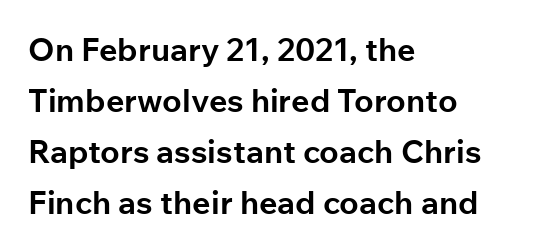
Each new line begins a customary step beneath the previous one. Serifs: no, the terminals of the letterforms are clean. Character widths vary here, with narrow letters taking less room than wide ones. Italic? Not at all — the glyphs are vertical.
